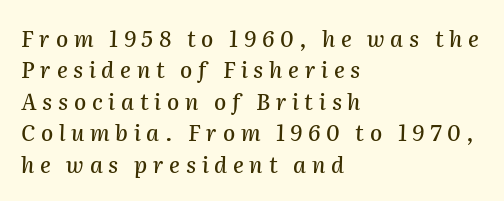
Q: Is the text italic (slanted)? A: Yes, it leans right by about 2 degrees.
Q: Is the text underlined? A: No.
Q: How is the paragraph aligned? A: Left-aligned.
Q: Is the spacing between letters normal or unusually wide? A: Unusually wide.
Q: Is the spacing between lines tight, normal or loose? A: Normal.
